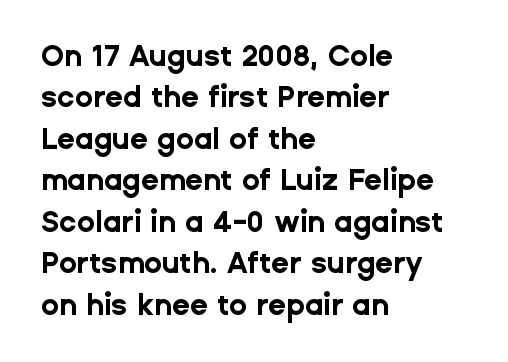
The image shows 29 px bold sans-serif type, upright; set left-aligned, normal line spacing (1.43x), normal letter spacing, not underlined; low stroke contrast and a medium x-height.
